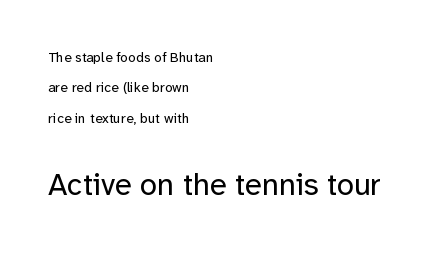
Q: Is the text bold? A: No.
Q: Is the text italic (slanted)? A: No, it is upright.
Q: Is the typeface a serif or a sans-serif typeface? A: Sans-serif.
Q: Is the text underlined? A: No.
Q: How is the paragraph aligned? A: Left-aligned.
Q: Is the spacing between letters normal or unusually wide? A: Normal.
Q: Is the spacing between lines tight, normal or loose? A: Loose.
Q: Which block of text is set in a larger size, the first (top) or the second (bottom)? A: The second (bottom) one.
Q: Width (condensed, normal, or wide)? A: Normal.
Q: Stroke contrast? A: Low.
Q: x-height? A: Medium.
Q: Monospaced? A: No.
